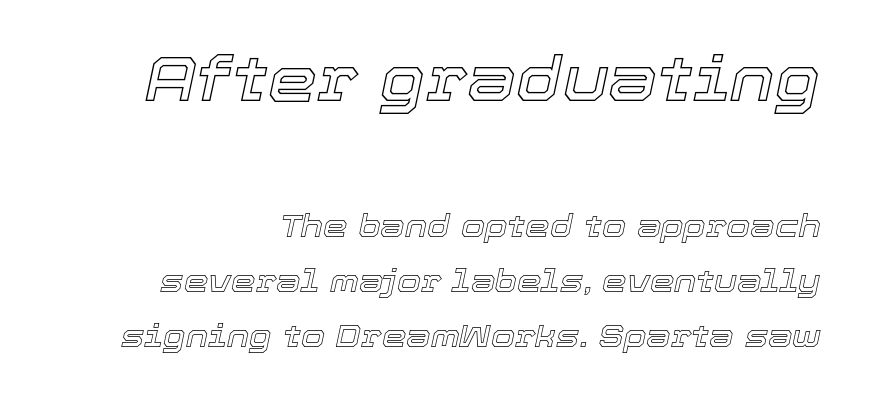
Would a proofreader flag this as italicized? Yes. Underline: absent. Note the varied advance widths — an 'i' is clearly narrower than an 'm'. Two sizes are in play, and the larger belongs to the first block. The letterforms sit shoulder to shoulder at normal distance.
